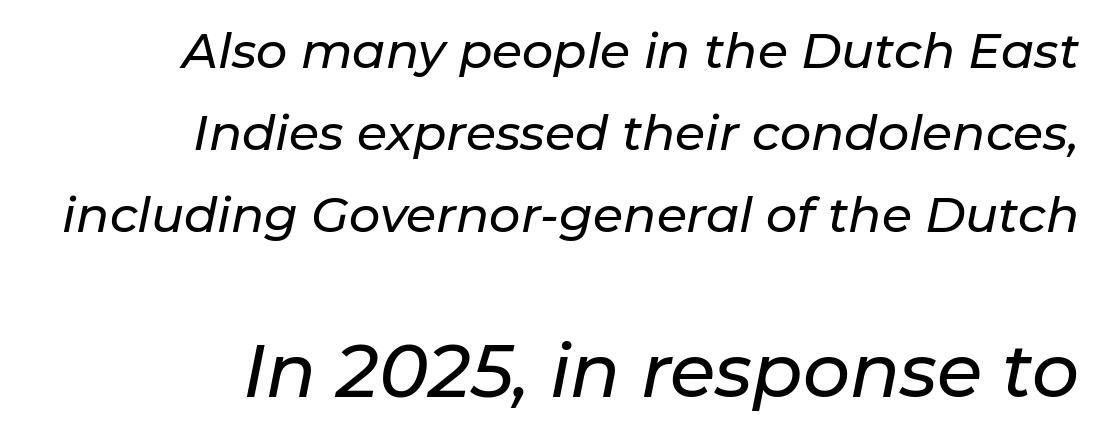
Q: Is the text italic (slanted)? A: Yes, it leans right by about 11 degrees.
Q: Is the text underlined? A: No.
Q: How is the paragraph aligned? A: Right-aligned.
Q: Is the spacing between letters normal or unusually wide? A: Normal.
Q: Is the spacing between lines tight, normal or loose? A: Normal.
Q: Which block of text is set in a larger size, the first (top) or the second (bottom)? A: The second (bottom) one.
Q: Width (condensed, normal, or wide)? A: Normal.
Q: Stroke contrast? A: Low.
Q: x-height? A: Medium.
Q: Monospaced? A: No.
